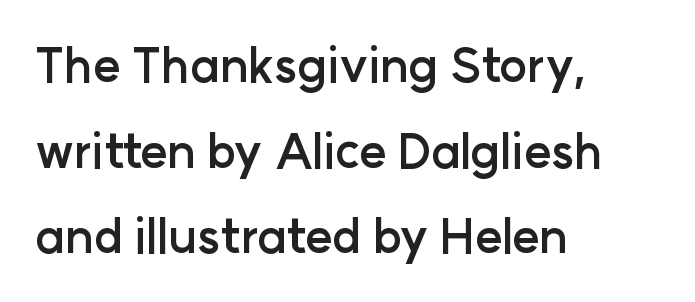
The image shows 47 px semibold sans-serif type, upright; set left-aligned, line spacing 1.82x, normal letter spacing, not underlined; low stroke contrast and a medium x-height.
